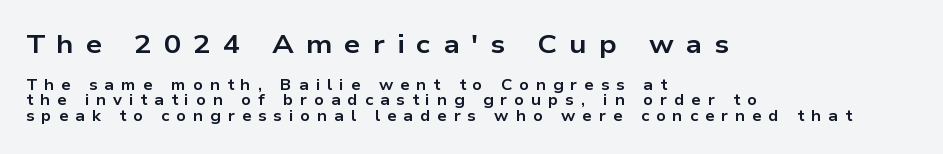
The passage shown has open, widely tracked lettering throughout. Does the leading feel generous? Not at all — it's pinched. Notice how the stems are strictly vertical — no italics here. The setting favours the left margin, as ordinary paragraphs usually do. Typesetter's note: full bold, strokes at maximum text heaviness.
